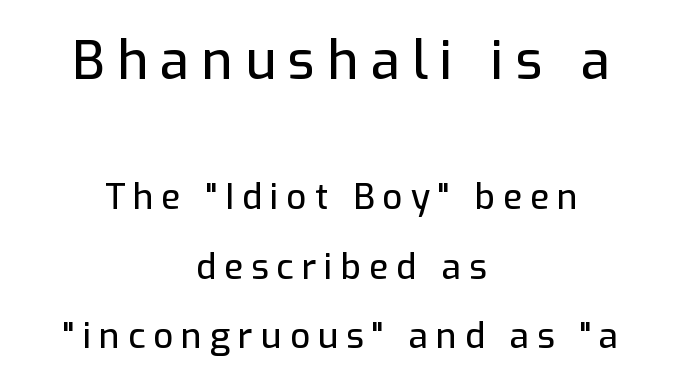
The image shows 53 px sans-serif type, upright; set centered, loose line spacing (1.99x), unusually wide letter spacing (+0.23 em), not underlined; the first (top) block is 1.51x larger; low stroke contrast and a medium x-height.
